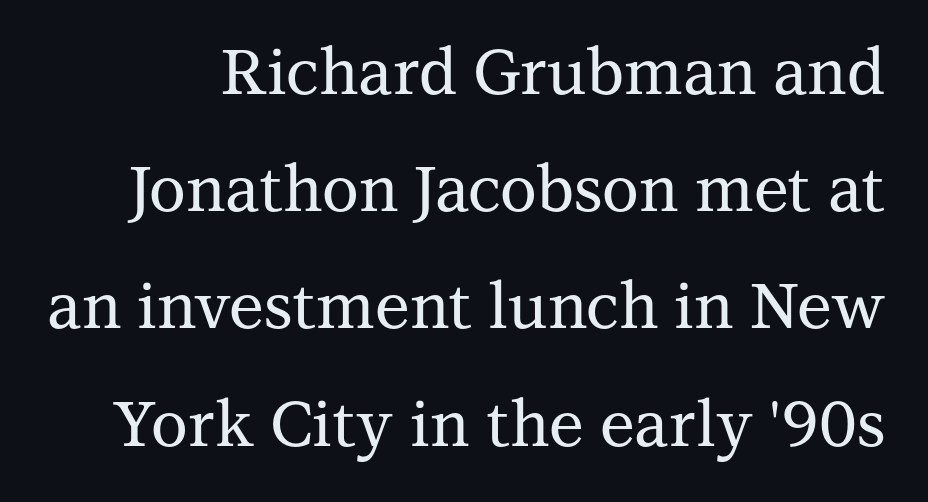
Lines of text with bare space underneath. Between one letter and the next there's only the usual sliver of space. Observe the serifs anchoring each vertical stroke in this sample. The passage shown is typed in a proportional face where columns would drift. Does the lettering tilt? It doesn't — this is upright.
